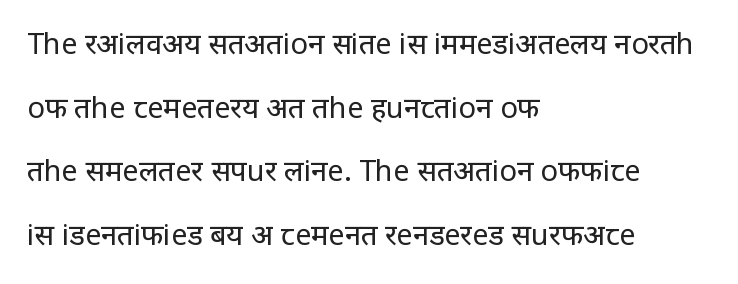
{"serif": "no", "italic": "no", "bold": "no", "weight": "regular", "width": "condensed", "stroke_contrast": "low", "x_height": "large", "monospaced": "no", "underline": "no", "align": "left", "line_spacing": "loose", "line_spacing_ratio": 2.19, "letter_spacing": "normal", "letter_spacing_em": 0.0, "glyph_px": 29}
